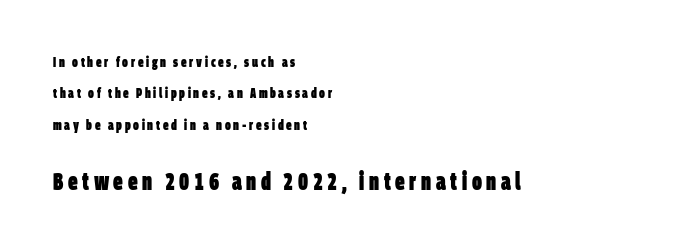
The image shows 24 px bold type; set left-aligned, loose line spacing (2.24x), not underlined; the second (bottom) block is 1.71x larger.
